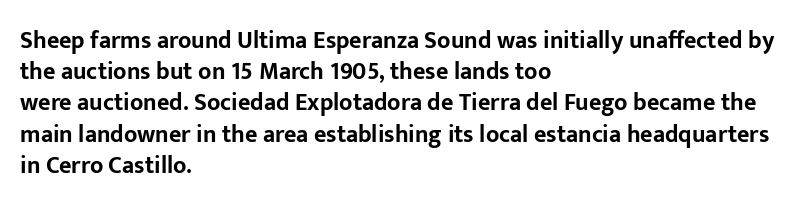
Every letter is thick-stroked: bold, no question. Line starts are locked; line ends wander. What's the leading like? Ordinary, nothing unusual. Glance below the letters and you will spot only blank space.
